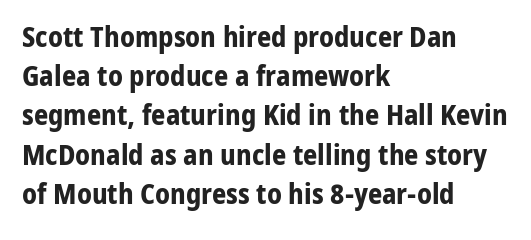
Varying glyph widths throughout — classic text-font behaviour. You can tell it's not italic because the verticals are truly vertical. I'd describe the lettering as bold — thick and assertive. The rows are spaced the way most documents space them. There is no visible air inserted between adjacent glyphs.
